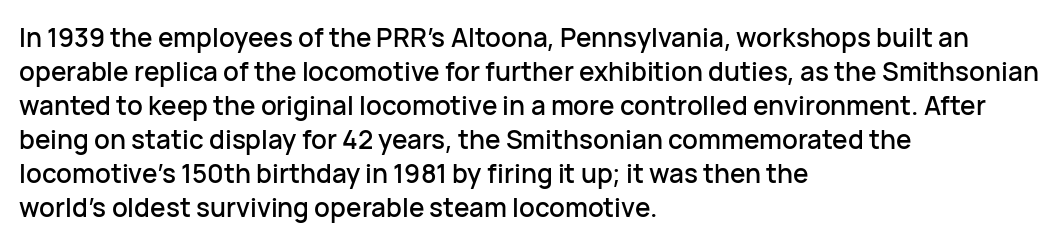
Q: Is the text italic (slanted)? A: No, it is upright.
Q: Is the text underlined? A: No.
Q: How is the paragraph aligned? A: Left-aligned.
Q: Is the spacing between letters normal or unusually wide? A: Normal.
Q: Is the spacing between lines tight, normal or loose? A: Normal.
